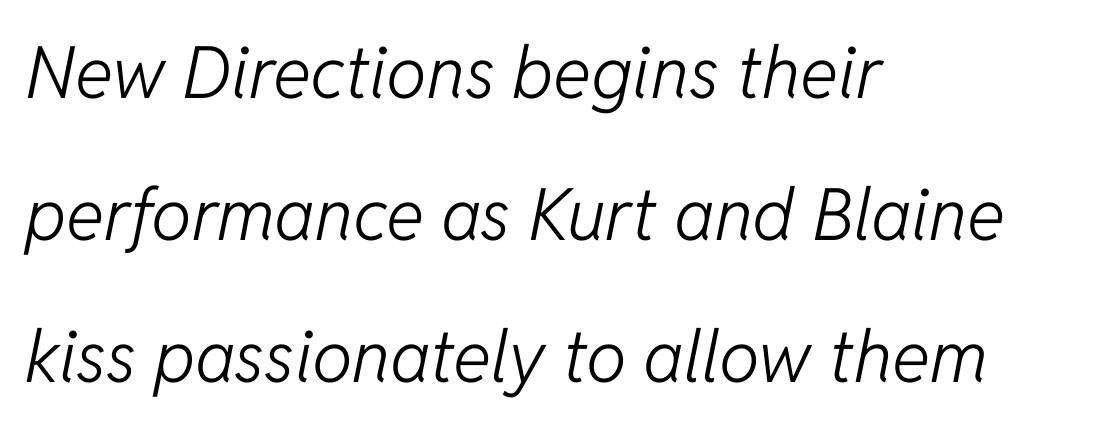
Q: Is the text bold? A: No.
Q: Is the text italic (slanted)? A: Yes, it leans right by about 11 degrees.
Q: Is the text underlined? A: No.
Q: How is the paragraph aligned? A: Left-aligned.
Q: Is the spacing between letters normal or unusually wide? A: Normal.
Q: Is the spacing between lines tight, normal or loose? A: Loose.
Q: Width (condensed, normal, or wide)? A: Normal.
Q: Stroke contrast? A: Low.
Q: x-height? A: Medium.
Q: Monospaced? A: No.
